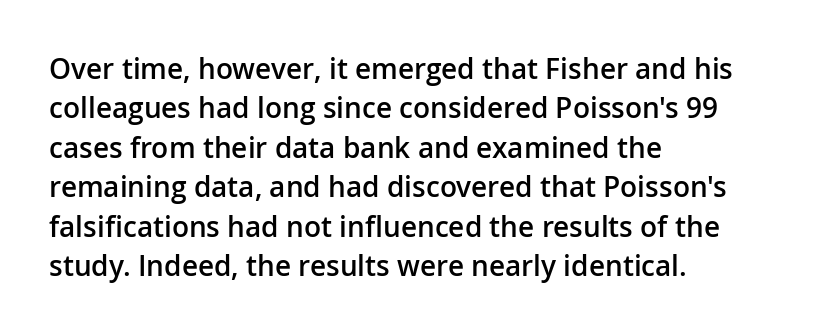
The image shows 28 px semibold sans-serif type, upright; set left-aligned, normal line spacing (1.41x), normal letter spacing, not underlined; low stroke contrast and a medium x-height.
